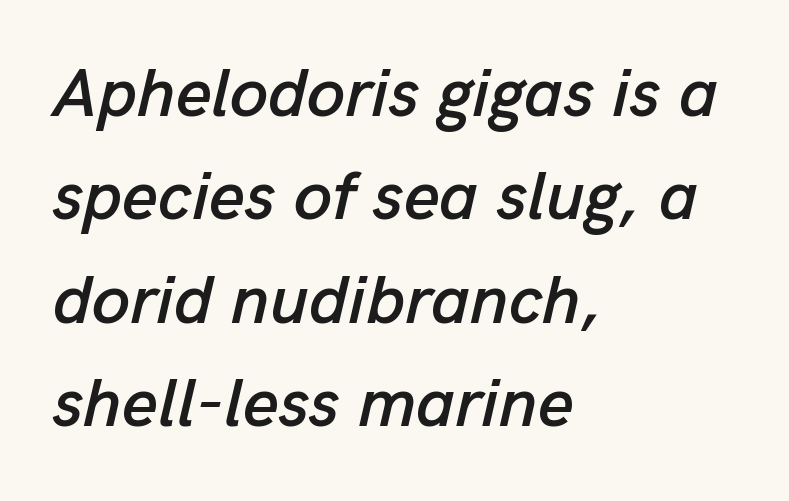
Q: Is the text italic (slanted)? A: Yes, it leans right by about 13 degrees.
Q: Is the text underlined? A: No.
Q: How is the paragraph aligned? A: Left-aligned.
Q: Is the spacing between letters normal or unusually wide? A: Normal.
Q: Is the spacing between lines tight, normal or loose? A: Normal.
Q: Width (condensed, normal, or wide)? A: Normal.
Q: Stroke contrast? A: Low.
Q: x-height? A: Medium.
Q: Monospaced? A: No.
